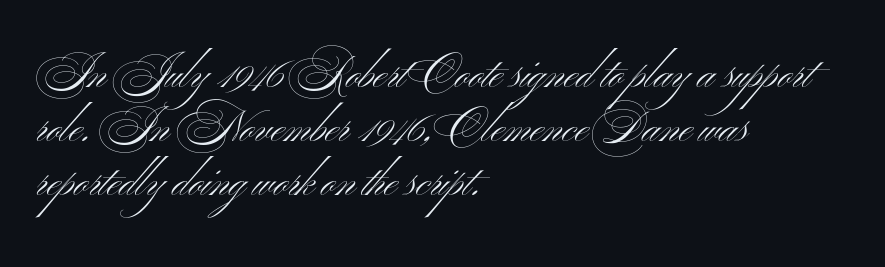
Q: Is the text bold? A: No.
Q: Is the text italic (slanted)? A: Yes.
Q: Is the typeface a serif or a sans-serif typeface? A: Sans-serif.
Q: Is the text underlined? A: No.
Q: How is the paragraph aligned? A: Left-aligned.
Q: Is the spacing between letters normal or unusually wide? A: Normal.
Q: Width (condensed, normal, or wide)? A: Wide.
Q: Stroke contrast? A: Medium.
Q: x-height? A: Small.
Q: Monospaced? A: No.
